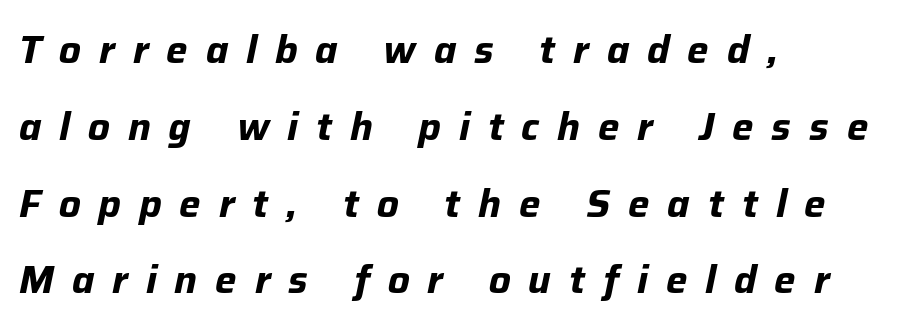
The image shows 38 px bold type, italic (leaning right); set left-aligned, loose line spacing (2.02x), unusually wide letter spacing (+0.47 em), not underlined; low stroke contrast and a medium x-height.
